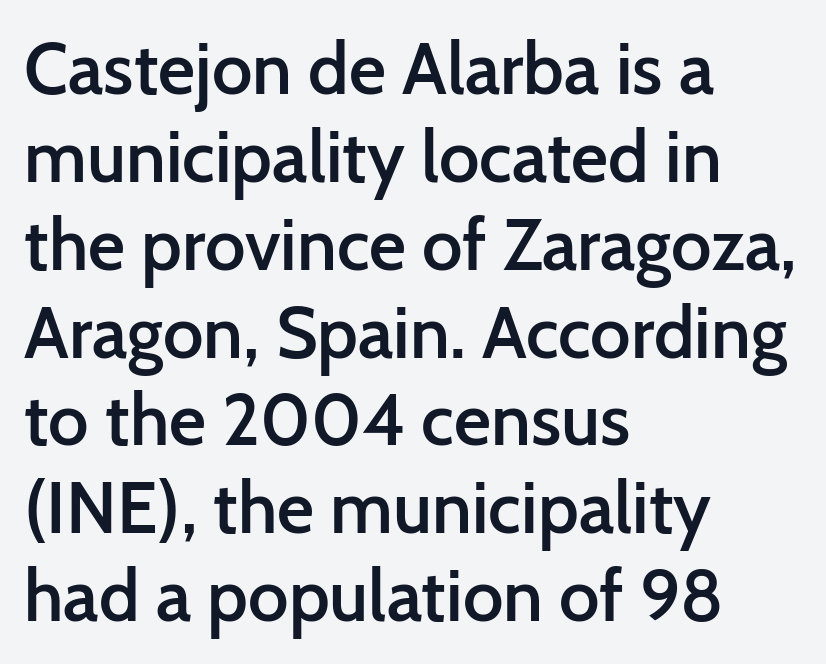
Q: Is the text bold? A: Semi-bold.
Q: Is the text italic (slanted)? A: No, it is upright.
Q: Is the typeface a serif or a sans-serif typeface? A: Sans-serif.
Q: Is the text underlined? A: No.
Q: How is the paragraph aligned? A: Left-aligned.
Q: Is the spacing between letters normal or unusually wide? A: Normal.
Q: Width (condensed, normal, or wide)? A: Normal.
Q: Stroke contrast? A: Low.
Q: x-height? A: Medium.
Q: Monospaced? A: No.
